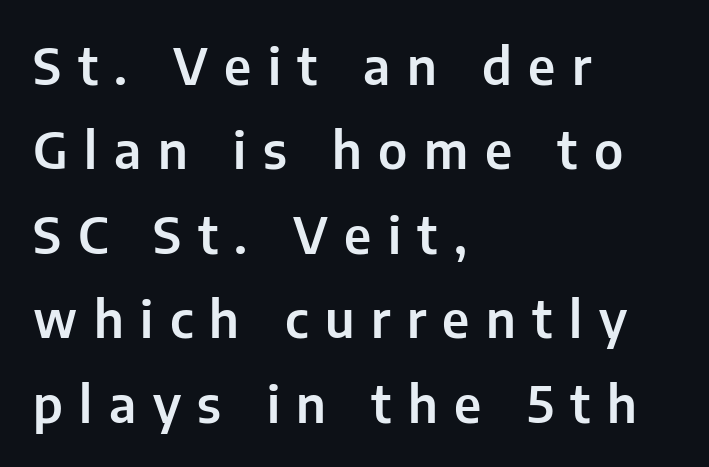
Q: Is the text italic (slanted)? A: No, it is upright.
Q: Is the typeface a serif or a sans-serif typeface? A: Sans-serif.
Q: Is the text underlined? A: No.
Q: How is the paragraph aligned? A: Left-aligned.
Q: Is the spacing between letters normal or unusually wide? A: Unusually wide.
Q: Is the spacing between lines tight, normal or loose? A: Normal.
Q: Width (condensed, normal, or wide)? A: Normal.
Q: Stroke contrast? A: Low.
Q: x-height? A: Medium.
Q: Monospaced? A: No.
